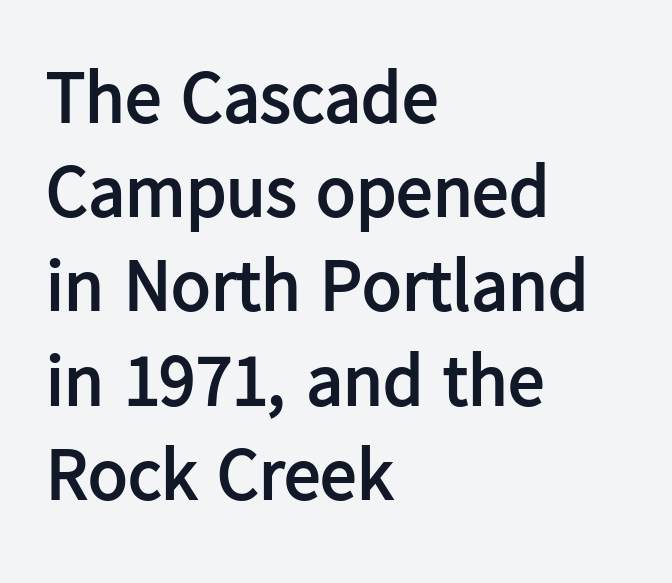
Words float on clear page, feet unadorned. A sans-serif font was chosen for this passage. Honestly, the letter spacing is just normal — you wouldn't notice it. Heavy-handed strokes throughout: this text is bold. Proportional: the letters do not fall into vertical columns. The typesetter chose a ragged-right arrangement here.
